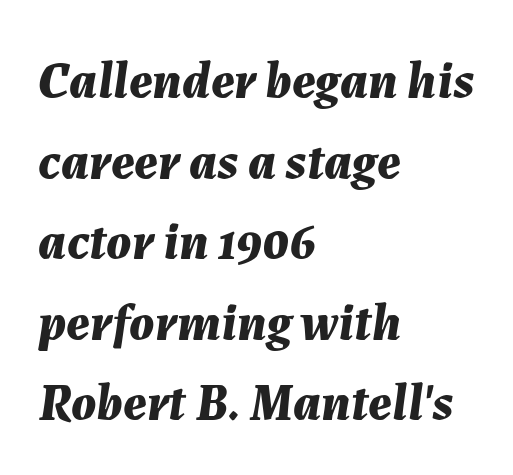
The image shows 52 px bold type, italic (leaning right); set left-aligned, normal line spacing (1.55x), normal letter spacing, not underlined; medium stroke contrast and a medium x-height.
